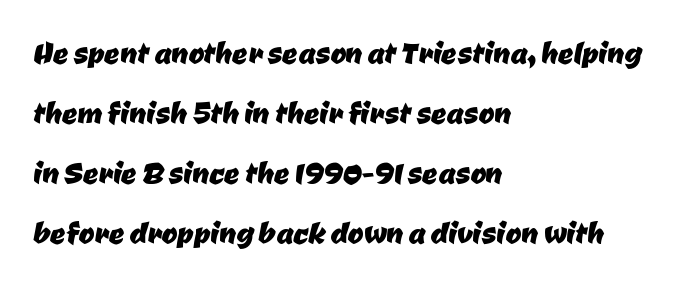
The image shows 38 px sans-serif type; set left-aligned, normal line spacing (1.58x), normal letter spacing, not underlined; low stroke contrast and a medium x-height.
